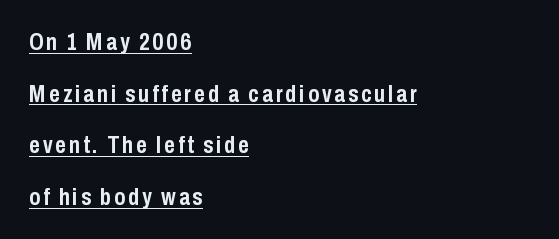
Q: Is the text bold? A: Yes.
Q: Is the text italic (slanted)? A: No, it is upright.
Q: Is the text underlined? A: Yes.
Q: How is the paragraph aligned? A: Left-aligned.
Q: Is the spacing between lines tight, normal or loose? A: Loose.
